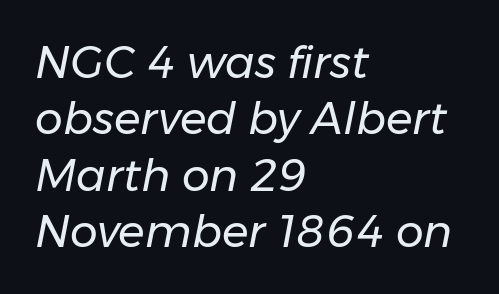
Q: Is the text bold? A: No.
Q: Is the text italic (slanted)? A: Yes, it leans right by about 11 degrees.
Q: Is the text underlined? A: No.
Q: How is the paragraph aligned? A: Left-aligned.
Q: Is the spacing between letters normal or unusually wide? A: Normal.
Q: Is the spacing between lines tight, normal or loose? A: Normal.
Q: Width (condensed, normal, or wide)? A: Normal.
Q: Stroke contrast? A: Low.
Q: x-height? A: Medium.
Q: Monospaced? A: No.
